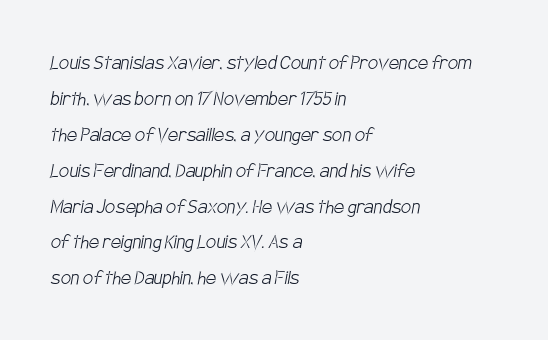
Q: Is the text bold? A: No.
Q: Is the text underlined? A: No.
Q: How is the paragraph aligned? A: Left-aligned.
Q: Is the spacing between letters normal or unusually wide? A: Normal.
Q: Is the spacing between lines tight, normal or loose? A: Normal.
